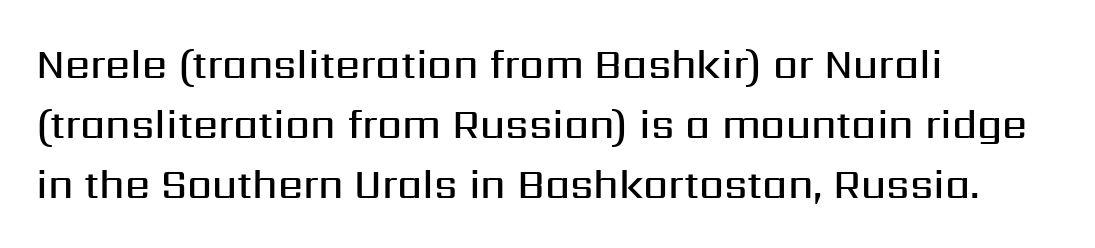
The font family rendered here belongs to the sans-serif group. The setting favours the left margin, as ordinary paragraphs usually do. You can tell it's not italic because the verticals are truly vertical. Each letter keeps its own natural width here, so spacing adapts to shape. How heavy is the stroke? Medium-heavy — a semibold, shy of bold.
